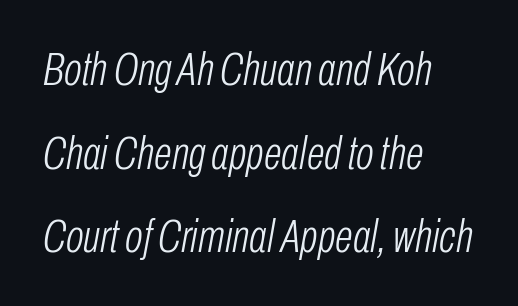
The image shows 47 px light, condensed type, italic (leaning right); set left-aligned, line spacing 1.78x, normal letter spacing, not underlined; low stroke contrast and a medium x-height.
